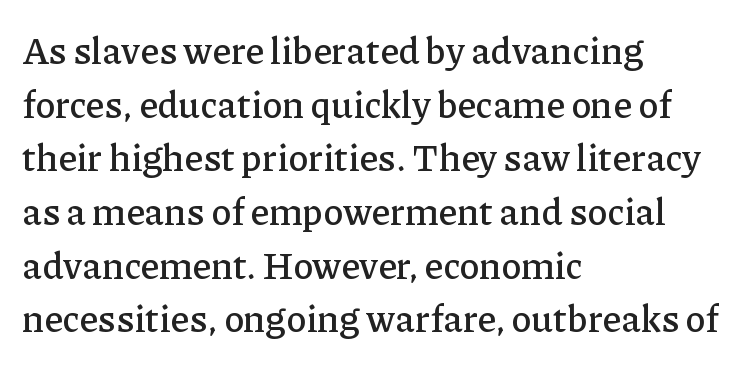
{"serif": "yes", "italic": "no", "width": "normal", "stroke_contrast": "low", "x_height": "medium", "monospaced": "no", "underline": "no", "align": "left", "line_spacing": "normal", "line_spacing_ratio": 1.45, "letter_spacing": "normal", "letter_spacing_em": 0.0, "glyph_px": 37}
